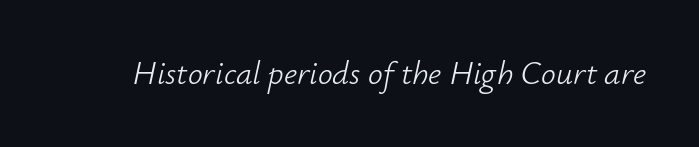
Q: Is the text bold? A: No.
Q: Is the text italic (slanted)? A: Yes, it leans right by about 12 degrees.
Q: Is the text underlined? A: No.
Q: Is the spacing between letters normal or unusually wide? A: Normal.
Q: Width (condensed, normal, or wide)? A: Normal.
Q: Stroke contrast? A: Low.
Q: x-height? A: Small.
Q: Monospaced? A: No.
